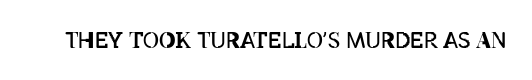
The space directly below the letters is spotless. Quick note: not italic, upright. The line texture is even and compact thanks to regular tracking. These glyphs show unthickened strokes, regular width or finer.
